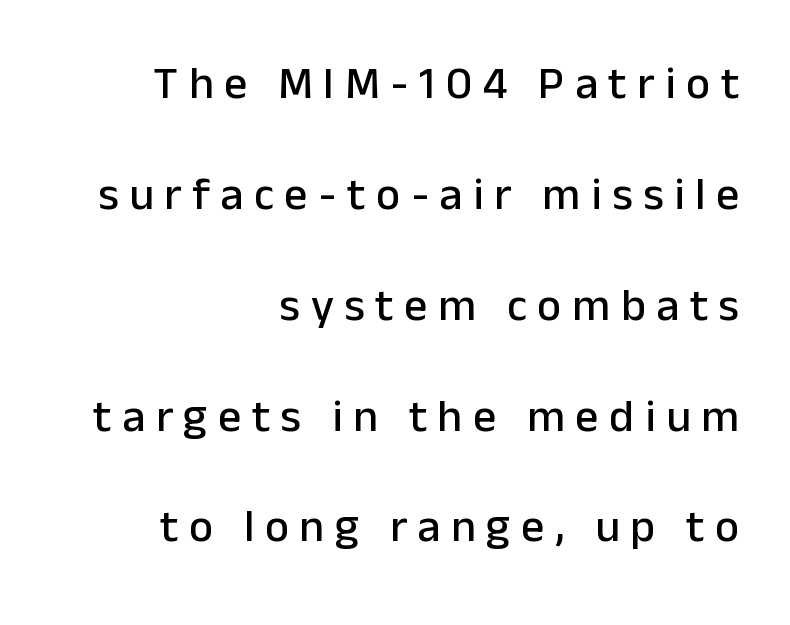
Q: Is the text italic (slanted)? A: No, it is upright.
Q: Is the typeface a serif or a sans-serif typeface? A: Sans-serif.
Q: Is the text underlined? A: No.
Q: How is the paragraph aligned? A: Right-aligned.
Q: Is the spacing between letters normal or unusually wide? A: Unusually wide.
Q: Is the spacing between lines tight, normal or loose? A: Loose.
Q: Width (condensed, normal, or wide)? A: Normal.
Q: Stroke contrast? A: Low.
Q: x-height? A: Medium.
Q: Monospaced? A: No.
